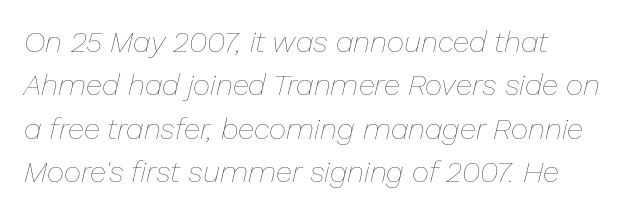
Q: Is the text bold? A: No.
Q: Is the text italic (slanted)? A: Yes, it leans right by about 13 degrees.
Q: Is the text underlined? A: No.
Q: How is the paragraph aligned? A: Left-aligned.
Q: Is the spacing between letters normal or unusually wide? A: Normal.
Q: Is the spacing between lines tight, normal or loose? A: Normal.
Q: Width (condensed, normal, or wide)? A: Normal.
Q: Stroke contrast? A: Low.
Q: x-height? A: Medium.
Q: Monospaced? A: No.
